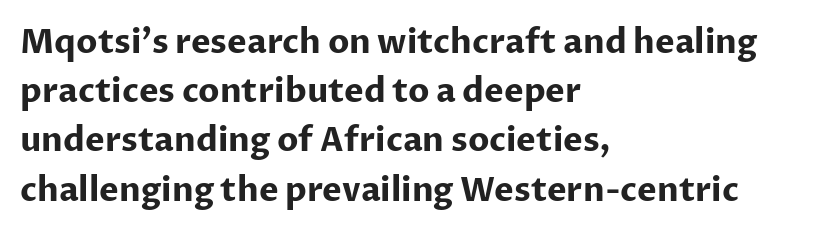
{"serif": "no", "italic": "no", "bold": "yes", "weight": "bold", "width": "normal", "stroke_contrast": "low", "x_height": "medium", "monospaced": "no", "underline": "no", "align": "left", "line_spacing": "normal", "line_spacing_ratio": 1.49, "letter_spacing": "normal", "letter_spacing_em": 0.0, "glyph_px": 33}
